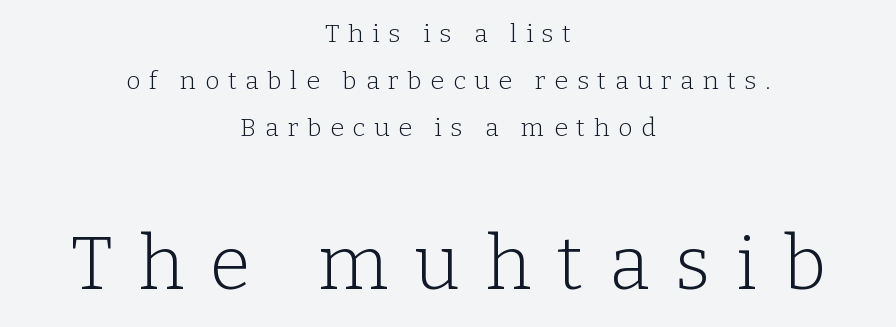
The letters in the lower block stand taller than those in the block above. The horizontal fit of the characters is loose and conspicuously gappy. Proportional: the letters do not fall into vertical columns. These lines are centered, leaving both edges ragged. No heavy texture on the line: the type isn't bold. The glyphs in this specimen are seriffed.
